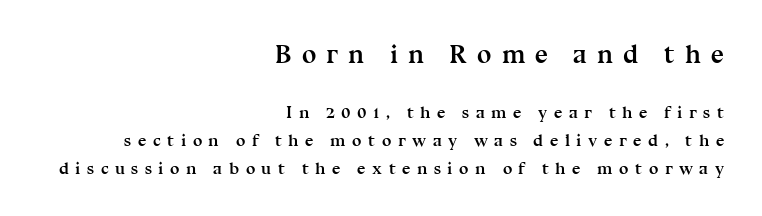
Q: Is the text bold? A: Yes.
Q: Is the text italic (slanted)? A: No, it is upright.
Q: Is the text underlined? A: No.
Q: How is the paragraph aligned? A: Right-aligned.
Q: Is the spacing between letters normal or unusually wide? A: Unusually wide.
Q: Is the spacing between lines tight, normal or loose? A: Normal.
Q: Which block of text is set in a larger size, the first (top) or the second (bottom)? A: The first (top) one.
